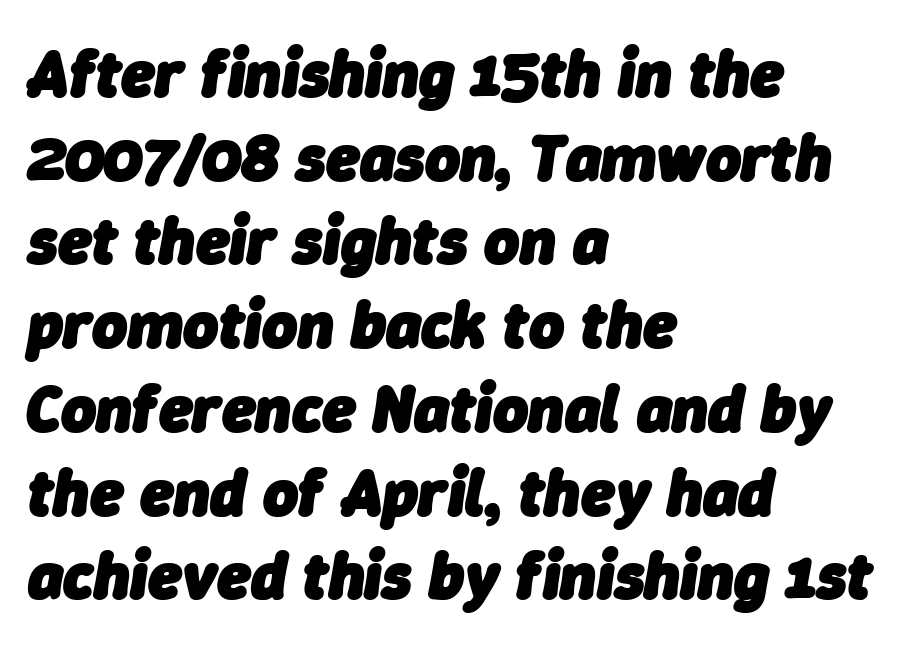
The image shows 67 px heavy type, italic (leaning right); set left-aligned, normal line spacing (1.25x), normal letter spacing, not underlined; low stroke contrast and a medium x-height.
